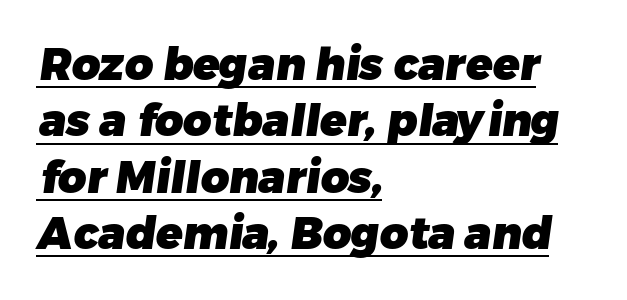
Q: Is the text bold? A: Yes.
Q: Is the typeface a serif or a sans-serif typeface? A: Sans-serif.
Q: Is the text underlined? A: Yes.
Q: How is the paragraph aligned? A: Left-aligned.
Q: Is the spacing between letters normal or unusually wide? A: Normal.
Q: Is the spacing between lines tight, normal or loose? A: Normal.
Q: Width (condensed, normal, or wide)? A: Normal.
Q: Stroke contrast? A: Low.
Q: x-height? A: Medium.
Q: Monospaced? A: No.
